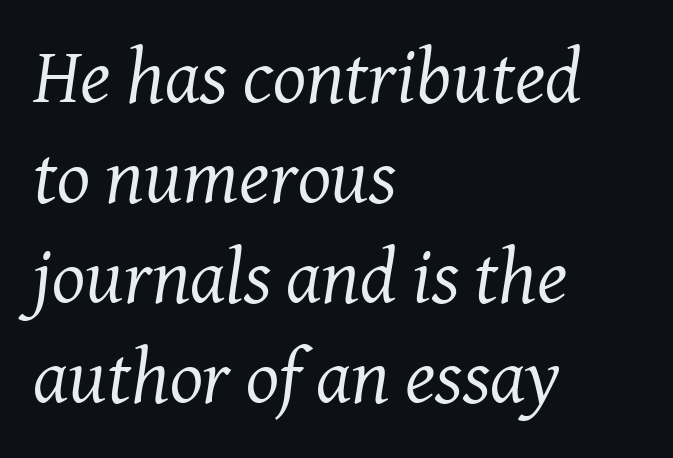
The image shows 78 px regular-weight serif type, italic (leaning right); set left-aligned, normal line spacing (1.28x), normal letter spacing, not underlined; medium stroke contrast and a medium x-height.
